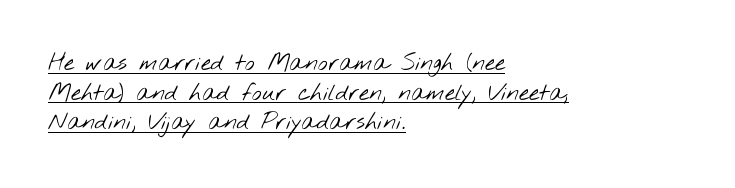
{"bold": "no", "underline": "yes", "align": "left", "line_spacing": "normal", "line_spacing_ratio": 1.29, "letter_spacing": "normal", "letter_spacing_em": 0.0, "glyph_px": 23}
